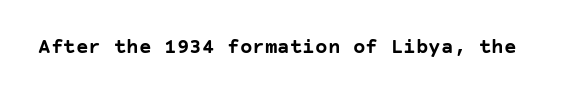
Q: Is the text bold? A: Yes.
Q: Is the text italic (slanted)? A: No, it is upright.
Q: Is the text underlined? A: No.
Q: Is the spacing between letters normal or unusually wide? A: Normal.
